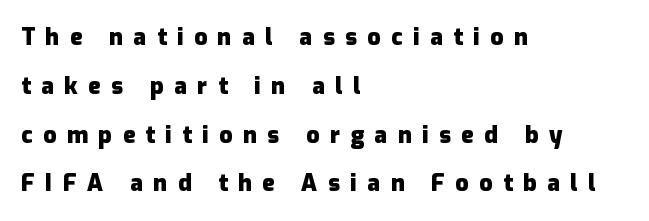
Ordinary non-slanted type is in use. The space between consecutive lines is lavish. Line starts are locked; line ends wander. Heavy-handed strokes throughout: this text is bold. The strip under each line holds only bare page. Someone cranked the tracking dial way up on this one.
